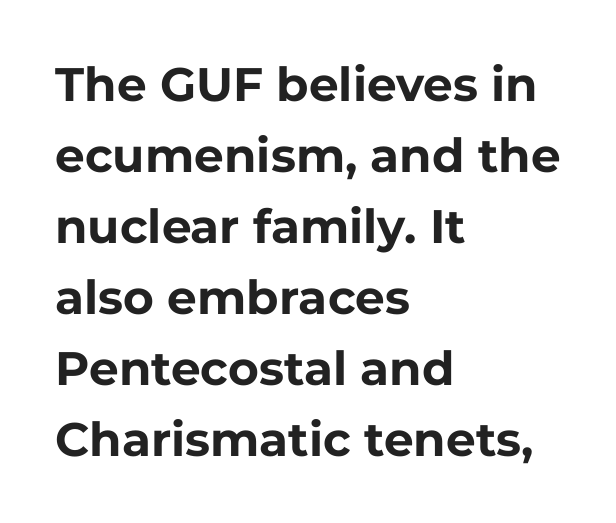
{"serif": "no", "italic": "no", "bold": "yes", "weight": "bold", "width": "normal", "stroke_contrast": "low", "x_height": "medium", "monospaced": "no", "underline": "no", "align": "left", "line_spacing": "normal", "line_spacing_ratio": 1.51, "letter_spacing": "normal", "letter_spacing_em": 0.0, "glyph_px": 47}
